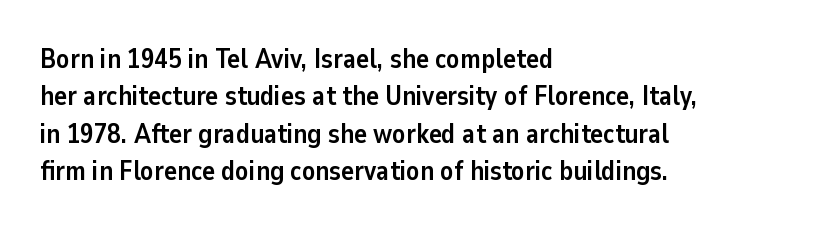
Q: Is the text bold? A: Yes.
Q: Is the text italic (slanted)? A: No, it is upright.
Q: Is the text underlined? A: No.
Q: How is the paragraph aligned? A: Left-aligned.
Q: Is the spacing between letters normal or unusually wide? A: Normal.
Q: Is the spacing between lines tight, normal or loose? A: Normal.
